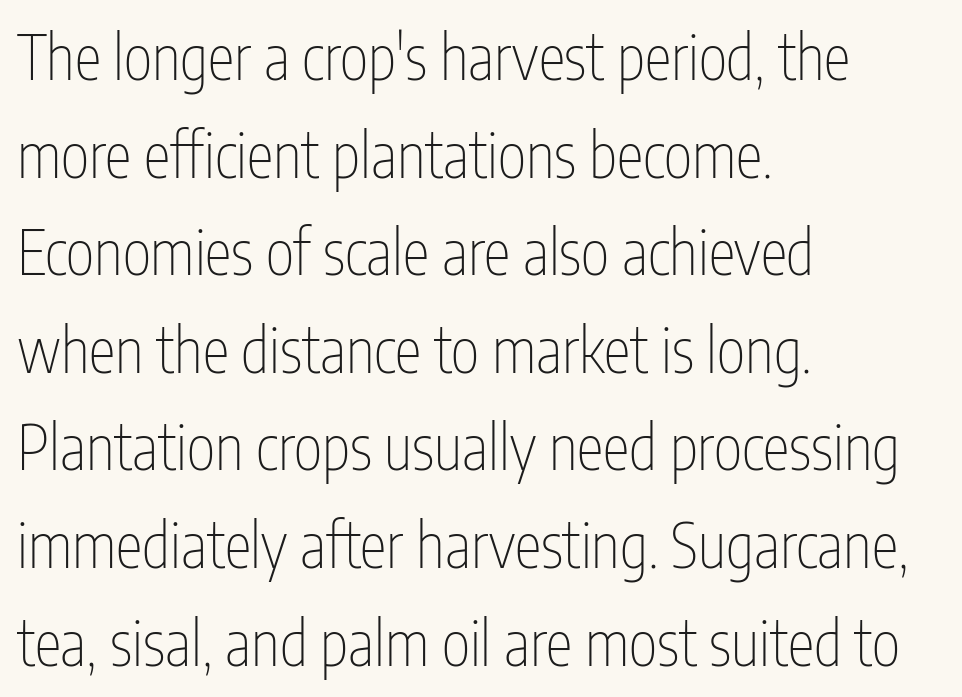
Reading down the column, the eye jumps a familiar distance to each next line. The face looks like a standard text weight, possibly lighter. Rule under the text: the space is simply empty. The type family on display is of the sans-serif kind. A typesetter would call this zero additional tracking. Here the designer chose a conventional face with non-uniform glyph widths.
